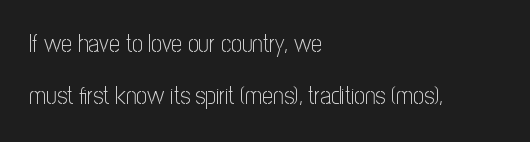
{"italic": "no", "bold": "no", "underline": "no", "align": "left", "line_spacing": "loose", "line_spacing_ratio": 2.18, "letter_spacing": "normal", "letter_spacing_em": 0.0, "glyph_px": 24}
